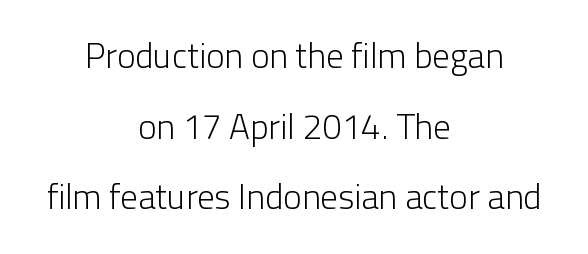
Q: Is the text bold? A: No.
Q: Is the text italic (slanted)? A: No, it is upright.
Q: Is the typeface a serif or a sans-serif typeface? A: Sans-serif.
Q: Is the text underlined? A: No.
Q: How is the paragraph aligned? A: Centered.
Q: Is the spacing between letters normal or unusually wide? A: Normal.
Q: Is the spacing between lines tight, normal or loose? A: Loose.
Q: Width (condensed, normal, or wide)? A: Normal.
Q: Stroke contrast? A: Low.
Q: x-height? A: Medium.
Q: Monospaced? A: No.
